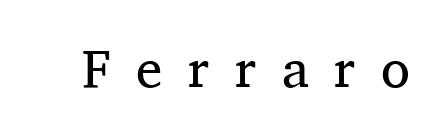
You can tell from the footed stems that serif type was used. Vertical stems look standard width or narrower in stroke. Check under the words: just untouched page. If you drew a line through each stem, it would be perfectly vertical.
